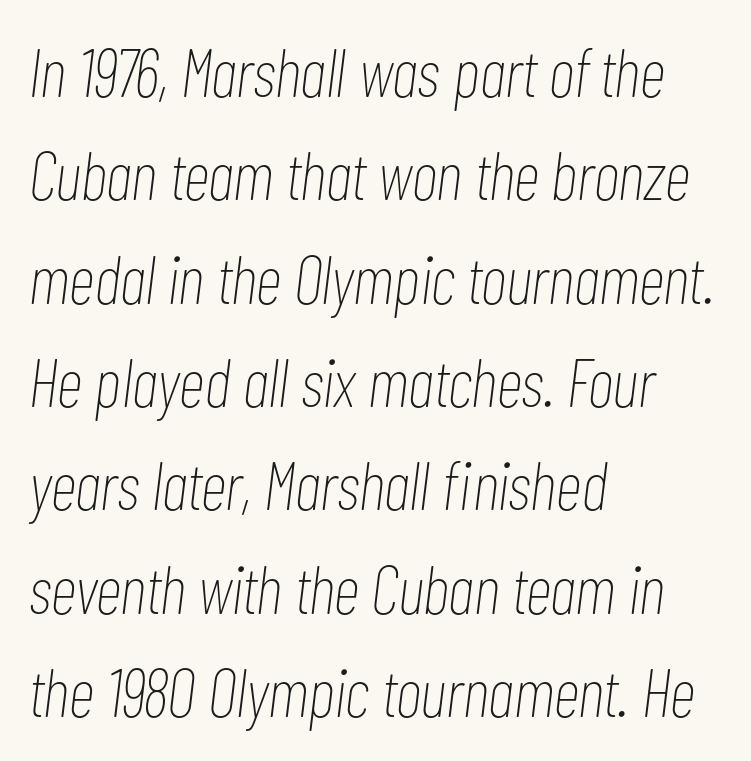
Q: Is the text bold? A: No.
Q: Is the text italic (slanted)? A: Yes, it leans right by about 7 degrees.
Q: Is the text underlined? A: No.
Q: How is the paragraph aligned? A: Left-aligned.
Q: Is the spacing between letters normal or unusually wide? A: Normal.
Q: Is the spacing between lines tight, normal or loose? A: Normal.
Q: Width (condensed, normal, or wide)? A: Condensed.
Q: Stroke contrast? A: Low.
Q: x-height? A: Medium.
Q: Monospaced? A: No.
